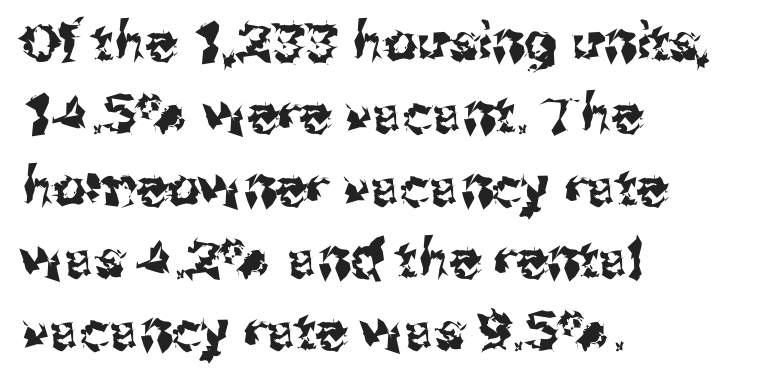
The image shows 52 px sans-serif type, upright; set left-aligned, normal line spacing (1.39x), normal letter spacing, not underlined; medium stroke contrast and a medium x-height.
